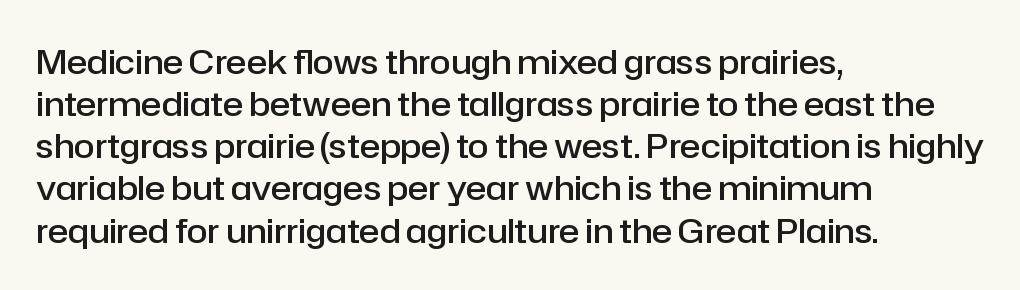
Q: Is the text bold? A: Semi-bold.
Q: Is the text italic (slanted)? A: No, it is upright.
Q: Is the typeface a serif or a sans-serif typeface? A: Sans-serif.
Q: Is the text underlined? A: No.
Q: How is the paragraph aligned? A: Left-aligned.
Q: Is the spacing between letters normal or unusually wide? A: Normal.
Q: Width (condensed, normal, or wide)? A: Normal.
Q: Stroke contrast? A: Low.
Q: x-height? A: Medium.
Q: Monospaced? A: No.
